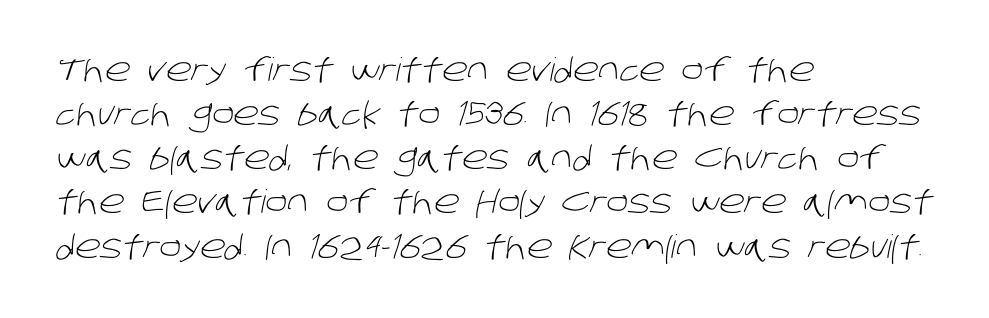
Q: Is the text bold? A: No.
Q: Is the typeface a serif or a sans-serif typeface? A: Sans-serif.
Q: Is the text underlined? A: No.
Q: How is the paragraph aligned? A: Left-aligned.
Q: Is the spacing between letters normal or unusually wide? A: Normal.
Q: Is the spacing between lines tight, normal or loose? A: Normal.
Q: Width (condensed, normal, or wide)? A: Normal.
Q: Stroke contrast? A: Low.
Q: x-height? A: Large.
Q: Monospaced? A: No.
